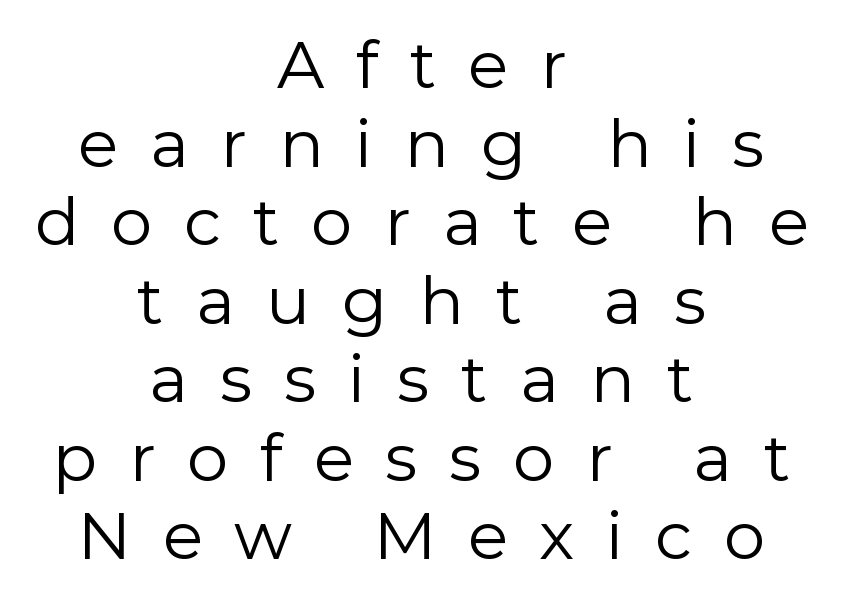
Neither beginnings nor endings align; midpoints do. Does the lettering tilt? It doesn't — this is upright. In terms of letterform style, serifs are entirely absent. The weight would be labelled regular, book, light, or lighter still. Lines of text with bare space underneath. Do the characters align in a grid? No, the font is proportional.
